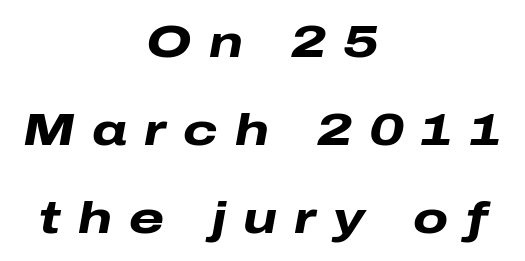
Q: Is the text bold? A: Yes.
Q: Is the text italic (slanted)? A: Yes, it leans right by about 10 degrees.
Q: Is the text underlined? A: No.
Q: How is the paragraph aligned? A: Centered.
Q: Is the spacing between letters normal or unusually wide? A: Unusually wide.
Q: Is the spacing between lines tight, normal or loose? A: Loose.
Q: Width (condensed, normal, or wide)? A: Wide.
Q: Stroke contrast? A: Low.
Q: x-height? A: Medium.
Q: Monospaced? A: No.
